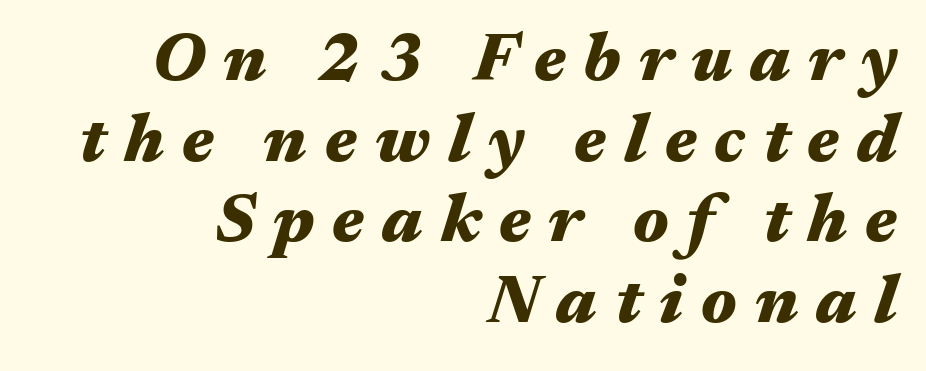
{"italic": "yes", "lean": "right", "slant_degrees": 17, "bold": "yes", "weight": "heavy", "width": "wide", "stroke_contrast": "medium", "x_height": "medium", "monospaced": "no", "underline": "no", "align": "right", "line_spacing_ratio": 1.17, "letter_spacing": "wide", "letter_spacing_em": 0.26, "glyph_px": 69}
